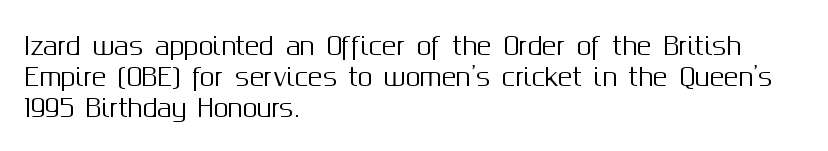
Q: Is the text italic (slanted)? A: No, it is upright.
Q: Is the text underlined? A: No.
Q: How is the paragraph aligned? A: Left-aligned.
Q: Is the spacing between letters normal or unusually wide? A: Normal.
Q: Is the spacing between lines tight, normal or loose? A: Normal.
